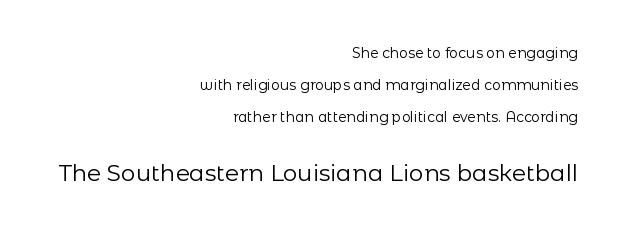
Q: Is the text bold? A: No.
Q: Is the text italic (slanted)? A: No, it is upright.
Q: Is the text underlined? A: No.
Q: How is the paragraph aligned? A: Right-aligned.
Q: Is the spacing between letters normal or unusually wide? A: Normal.
Q: Is the spacing between lines tight, normal or loose? A: Loose.
Q: Which block of text is set in a larger size, the first (top) or the second (bottom)? A: The second (bottom) one.
